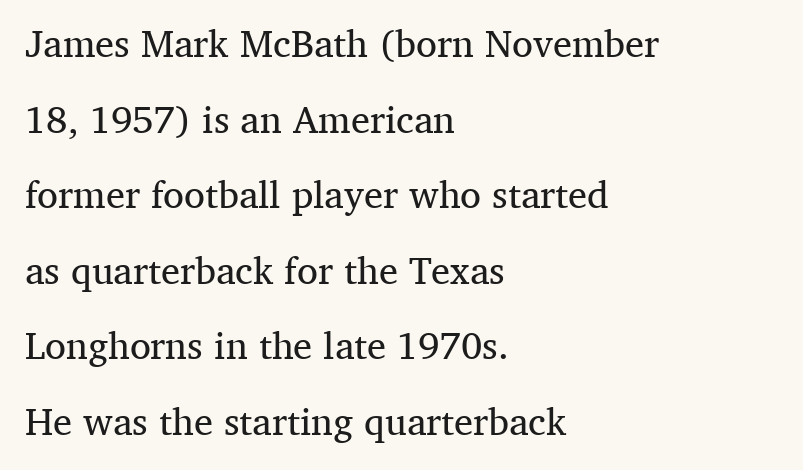
The image shows 38 px regular-weight serif type, upright; set left-aligned, loose line spacing (1.99x), normal letter spacing, not underlined; medium stroke contrast and a medium x-height.
